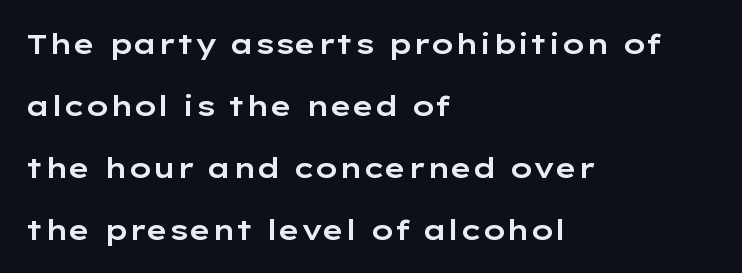
{"serif": "no", "italic": "no", "width": "wide", "stroke_contrast": "low", "x_height": "medium", "monospaced": "no", "underline": "no", "align": "left", "line_spacing": "loose", "line_spacing_ratio": 2.21, "letter_spacing": "normal", "letter_spacing_em": 0.0, "glyph_px": 28}
